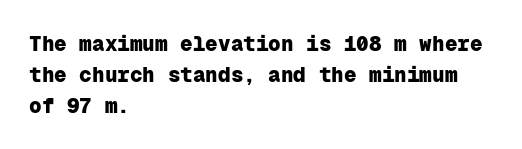
Q: Is the text bold? A: Yes.
Q: Is the text italic (slanted)? A: No, it is upright.
Q: Is the text underlined? A: No.
Q: How is the paragraph aligned? A: Left-aligned.
Q: Is the spacing between letters normal or unusually wide? A: Normal.
Q: Is the spacing between lines tight, normal or loose? A: Normal.
